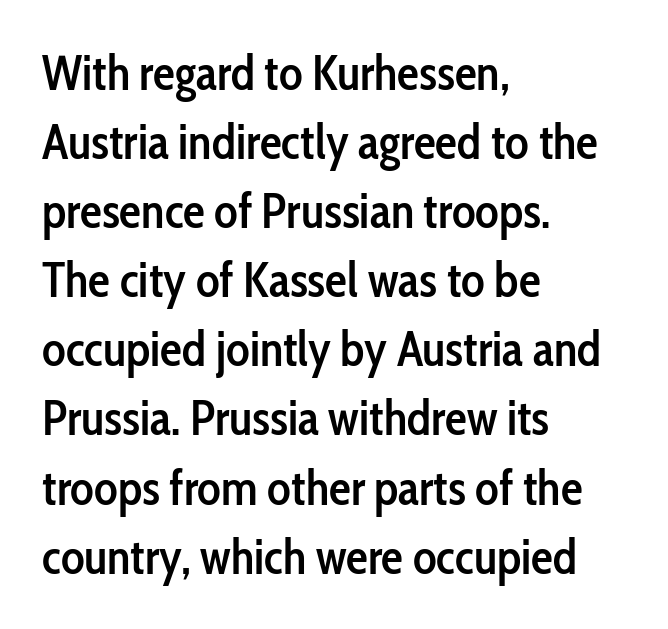
The image shows 49 px semibold, condensed sans-serif type, upright; set left-aligned, normal line spacing (1.41x), normal letter spacing, not underlined; low stroke contrast and a medium x-height.
